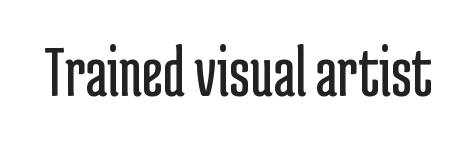
{"serif": "no", "italic": "no", "bold": "no", "weight": "regular", "width": "condensed", "stroke_contrast": "low", "x_height": "medium", "monospaced": "no", "underline": "no", "letter_spacing": "normal", "letter_spacing_em": 0.0, "glyph_px": 74}
